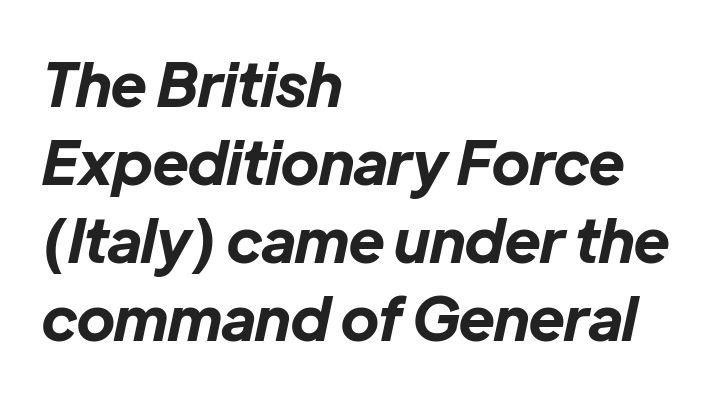
The image shows 60 px bold type, italic (leaning right); set left-aligned, normal line spacing (1.3x), normal letter spacing, not underlined; low stroke contrast and a medium x-height.
